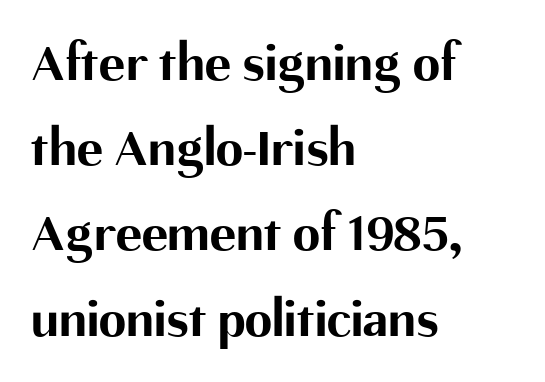
The image shows 55 px bold sans-serif type, upright; set left-aligned, normal line spacing (1.55x), normal letter spacing, not underlined; medium stroke contrast and a medium x-height.
